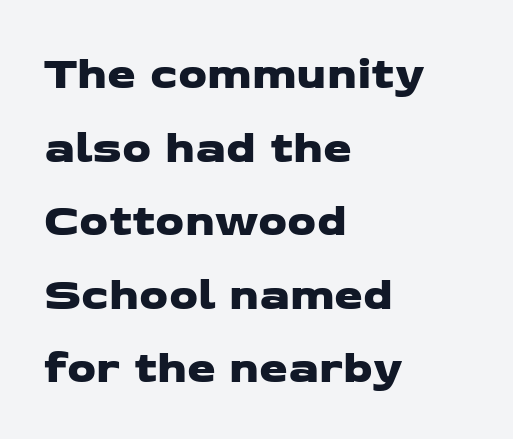
The image shows 46 px wide sans-serif type; set left-aligned, normal line spacing (1.6x), normal letter spacing, not underlined; low stroke contrast and a medium x-height.
